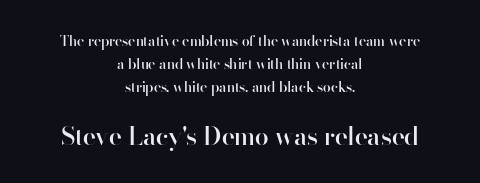
Size contrast runs from small at the top to large at the bottom. Short note: letters normally spaced. Vertically, the passage feels balanced, rows spaced as you'd expect. Check under the words: just untouched page.
